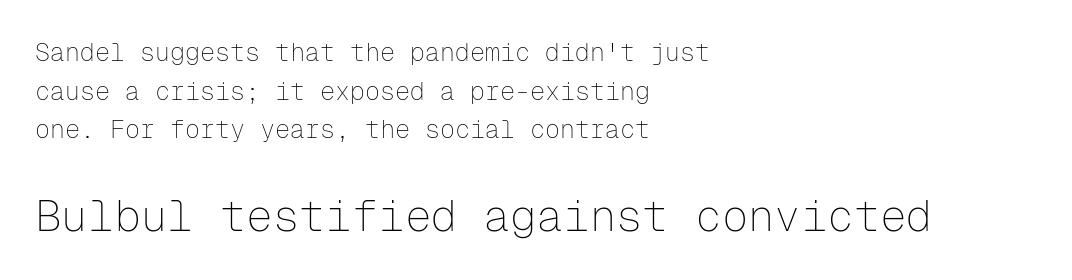
Q: Is the text bold? A: No.
Q: Is the text italic (slanted)? A: No, it is upright.
Q: Is the typeface a serif or a sans-serif typeface? A: Sans-serif.
Q: Is the text underlined? A: No.
Q: How is the paragraph aligned? A: Left-aligned.
Q: Is the spacing between letters normal or unusually wide? A: Normal.
Q: Is the spacing between lines tight, normal or loose? A: Normal.
Q: Which block of text is set in a larger size, the first (top) or the second (bottom)? A: The second (bottom) one.
Q: Width (condensed, normal, or wide)? A: Normal.
Q: Stroke contrast? A: Low.
Q: x-height? A: Medium.
Q: Monospaced? A: Yes.
